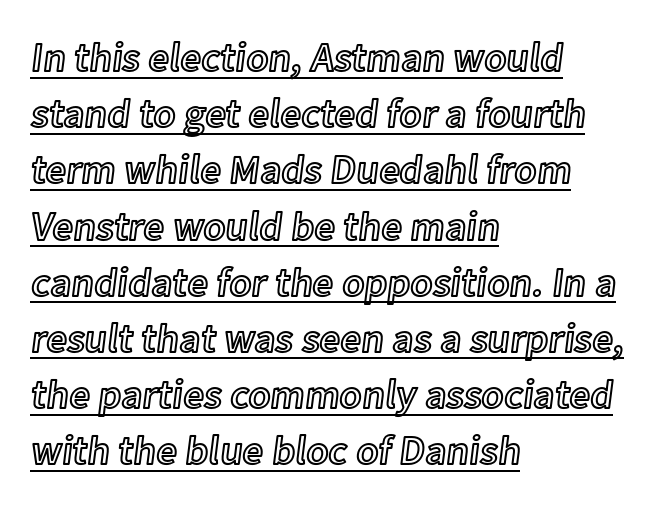
Q: Is the text italic (slanted)? A: Yes.
Q: Is the text underlined? A: Yes.
Q: How is the paragraph aligned? A: Left-aligned.
Q: Is the spacing between letters normal or unusually wide? A: Normal.
Q: Is the spacing between lines tight, normal or loose? A: Normal.
Q: Width (condensed, normal, or wide)? A: Normal.
Q: x-height? A: Medium.
Q: Monospaced? A: No.
